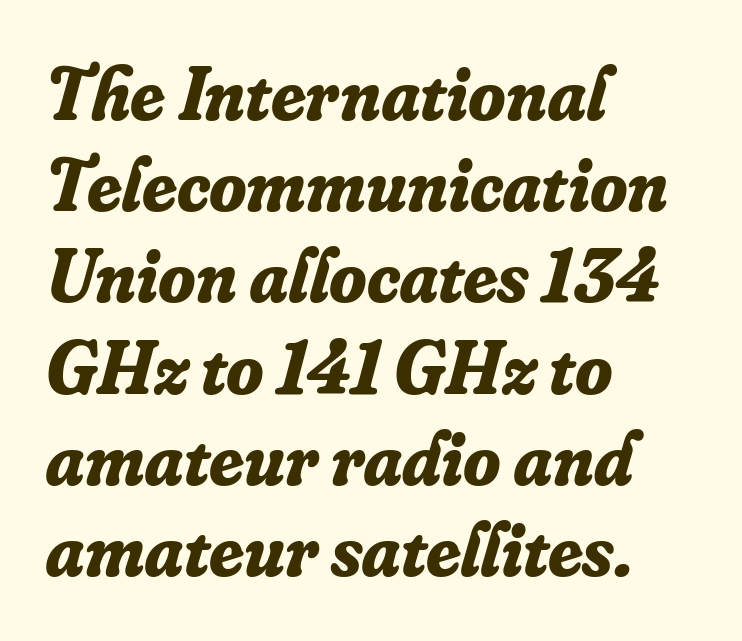
The image shows 76 px bold serif type, italic (leaning right); set left-aligned, line spacing 1.2x, normal letter spacing, not underlined; low stroke contrast and a small x-height.
